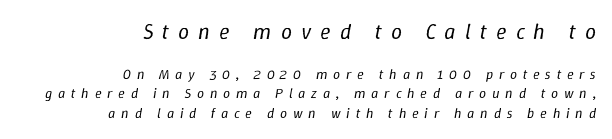
Only glyphs here, with clear space below each row. Typesetter's note — upper block bumped up in size, lower block left smaller. The space between consecutive lines is moderate. The face looks like a standard text weight, possibly lighter. This rendering uses right alignment, leaving the left contour irregular.
